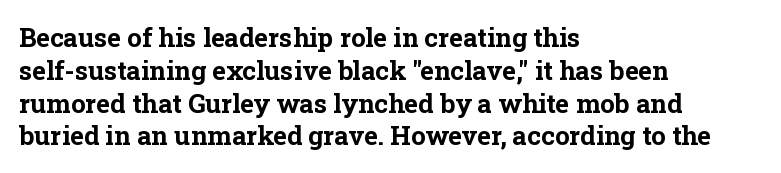
Reading down the column, the eye jumps a familiar distance to each next line. The passage shown is not underscored anywhere. Its strokes are broad and dark, the hallmark of bold type. Quick note: not italic, upright. Observe the ordinary spacing: letters are neighbours, not strangers. Line beginnings align vertically; line endings do not.
